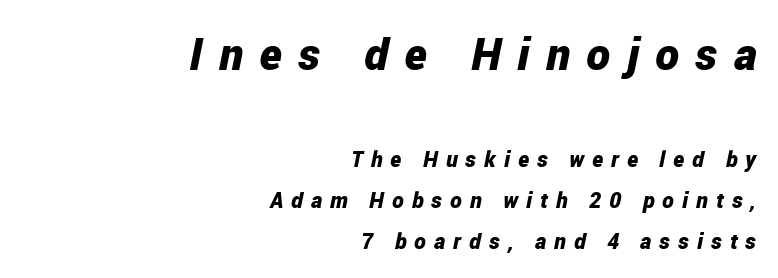
The image shows 45 px bold, condensed type, italic (leaning right); set right-aligned, line spacing 1.88x, unusually wide letter spacing (+0.37 em), not underlined; the first (top) block is 2.05x larger; low stroke contrast and a medium x-height.
